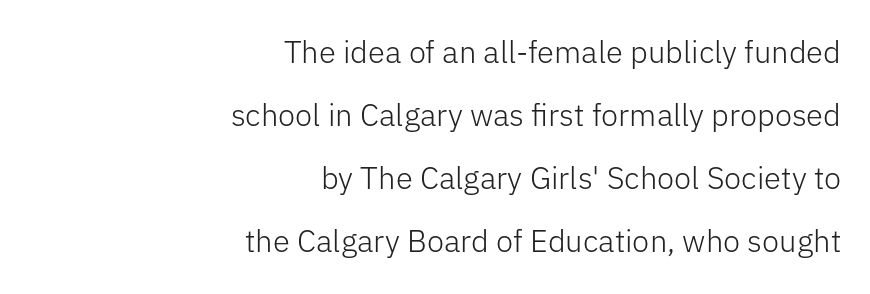
Q: Is the text bold? A: No.
Q: Is the text italic (slanted)? A: No, it is upright.
Q: Is the typeface a serif or a sans-serif typeface? A: Sans-serif.
Q: Is the text underlined? A: No.
Q: How is the paragraph aligned? A: Right-aligned.
Q: Is the spacing between letters normal or unusually wide? A: Normal.
Q: Is the spacing between lines tight, normal or loose? A: Loose.
Q: Width (condensed, normal, or wide)? A: Normal.
Q: Stroke contrast? A: Low.
Q: x-height? A: Medium.
Q: Monospaced? A: No.
